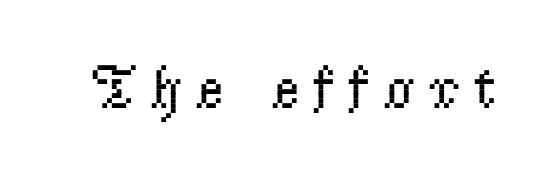
{"serif": "yes", "italic": "no", "bold": "no", "weight": "regular", "width": "normal", "stroke_contrast": "low", "x_height": "small", "monospaced": "no", "underline": "no", "glyph_px": 62}
